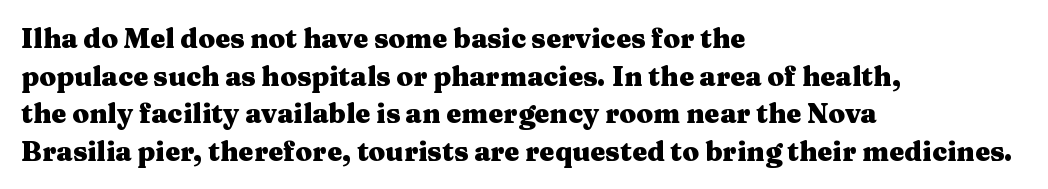
Its strokes are broad and dark, the hallmark of bold type. The letterforms sit shoulder to shoulder at normal distance. Horizontal alignment here is leftward, the default for most running prose. Each new line begins a customary step beneath the previous one. Has an underline been added? It has not. Characters remain perfectly vertical along every line.
